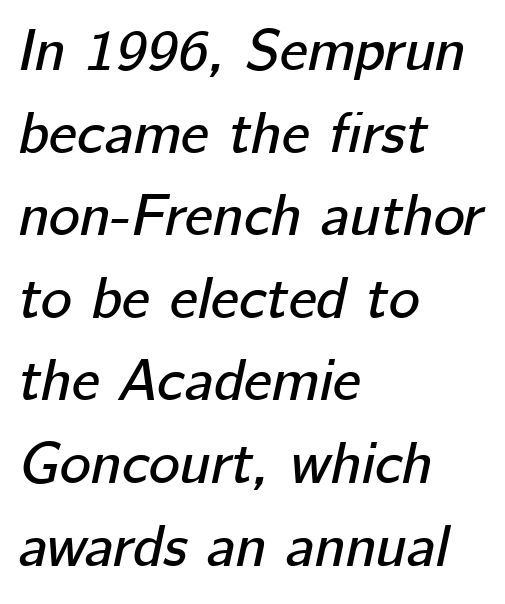
The image shows 59 px text type, italic (leaning right); set left-aligned, normal line spacing (1.4x), normal letter spacing, not underlined; low stroke contrast and a medium x-height.
